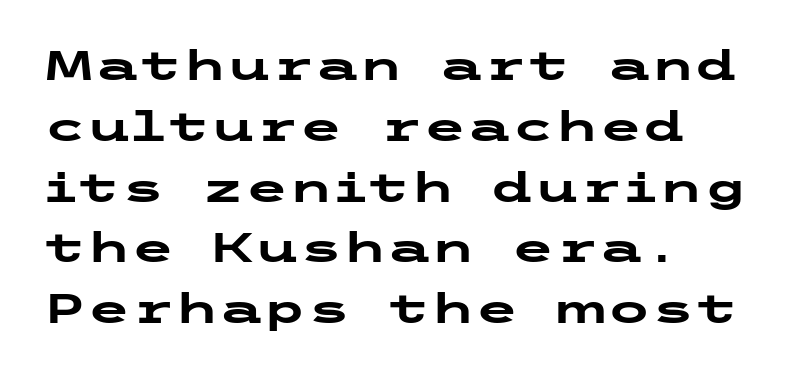
The type family on display is of the sans-serif kind. Interline gaps are of average width in this sample. Unlike italic type, these characters show no tilt at all. Line beginnings align vertically; line endings do not.
